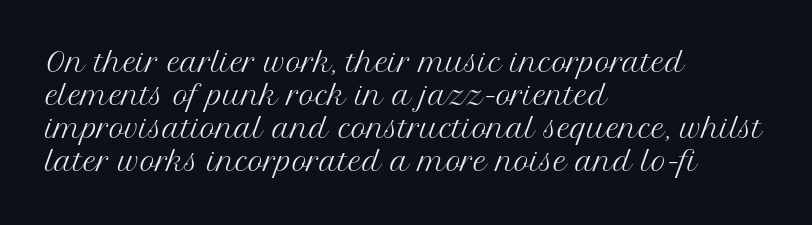
These lines sit exactly where default settings would place them. Students, note that the glyphs here touch the page at normal intervals. The passage shown is not bold in any degree. In CSS terms this would be text-align: left. Underlining? Definitely not there.
